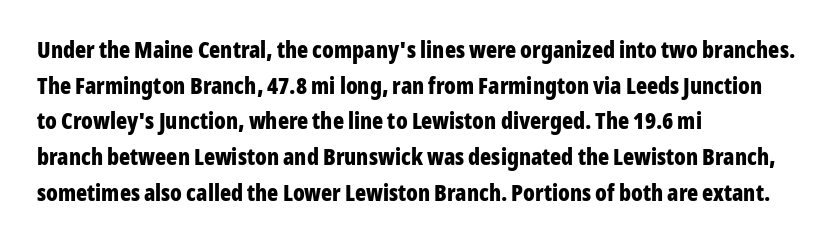
{"italic": "no", "bold": "yes", "underline": "no", "align": "left", "line_spacing": "normal", "line_spacing_ratio": 1.55, "letter_spacing": "normal", "letter_spacing_em": 0.0, "glyph_px": 23}
